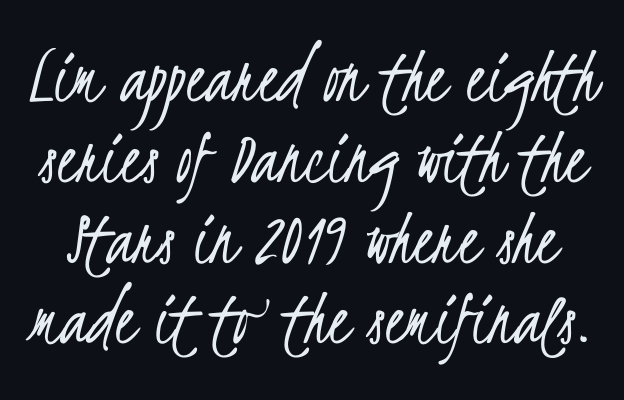
Q: Is the text bold? A: No.
Q: Is the typeface a serif or a sans-serif typeface? A: Sans-serif.
Q: Is the text underlined? A: No.
Q: Is the spacing between letters normal or unusually wide? A: Normal.
Q: Is the spacing between lines tight, normal or loose? A: Tight.
Q: Width (condensed, normal, or wide)? A: Condensed.
Q: Stroke contrast? A: Low.
Q: x-height? A: Small.
Q: Monospaced? A: No.
